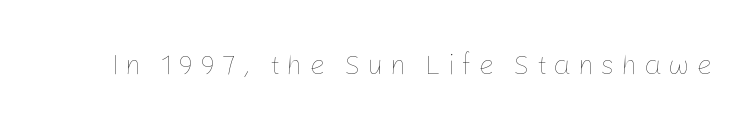
Q: Is the text bold? A: No.
Q: Is the text italic (slanted)? A: No, it is upright.
Q: Is the text underlined? A: No.
Q: Is the spacing between letters normal or unusually wide? A: Unusually wide.
Q: Width (condensed, normal, or wide)? A: Normal.
Q: Stroke contrast? A: Low.
Q: x-height? A: Medium.
Q: Monospaced? A: No.
